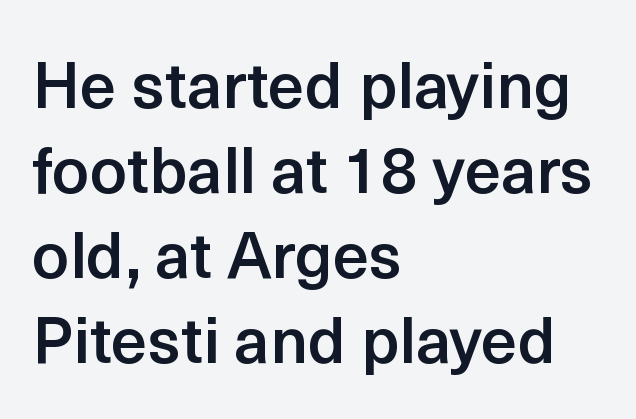
{"serif": "no", "italic": "no", "bold": "semi", "weight": "semibold", "width": "normal", "x_height": "medium", "monospaced": "no", "underline": "no", "align": "left", "line_spacing": "normal", "line_spacing_ratio": 1.31, "letter_spacing": "normal", "letter_spacing_em": 0.0, "glyph_px": 65}
